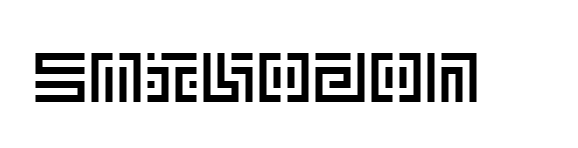
{"italic": "no", "width": "normal", "x_height": "large", "underline": "no", "letter_spacing": "normal", "letter_spacing_em": 0.0, "glyph_px": 70}
